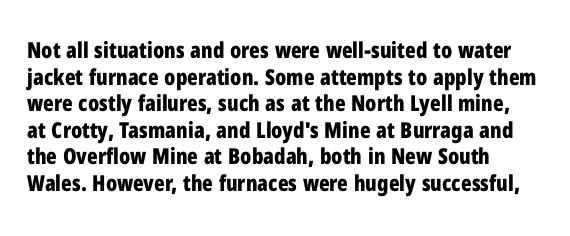
{"italic": "no", "bold": "yes", "underline": "no", "align": "left", "line_spacing_ratio": 1.21, "letter_spacing": "normal", "letter_spacing_em": 0.0, "glyph_px": 22}
